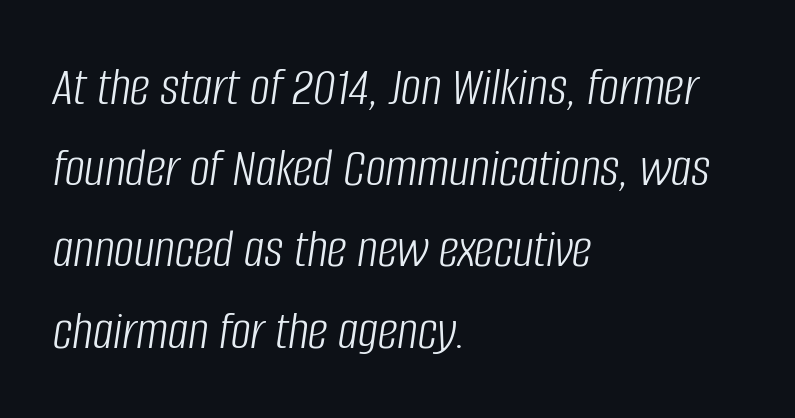
The passage shown is not bold in any degree. Looking at the ascenders, they clearly lean. Each line starts at the same left margin while the right side varies. Letters rest on an invisible, unmarked baseline. The rendering keeps characters at their native spacing.
